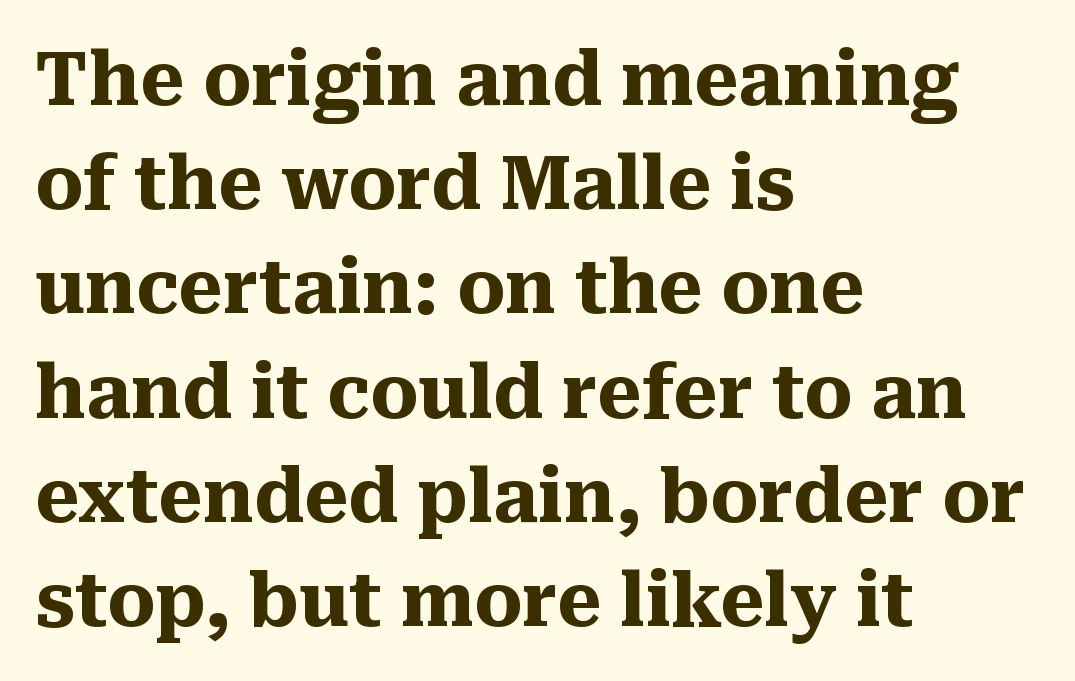
Q: Is the text bold? A: Yes.
Q: Is the text italic (slanted)? A: No, it is upright.
Q: Is the typeface a serif or a sans-serif typeface? A: Serif.
Q: Is the text underlined? A: No.
Q: How is the paragraph aligned? A: Left-aligned.
Q: Is the spacing between letters normal or unusually wide? A: Normal.
Q: Is the spacing between lines tight, normal or loose? A: Normal.
Q: Width (condensed, normal, or wide)? A: Normal.
Q: Stroke contrast? A: Medium.
Q: x-height? A: Medium.
Q: Monospaced? A: No.
